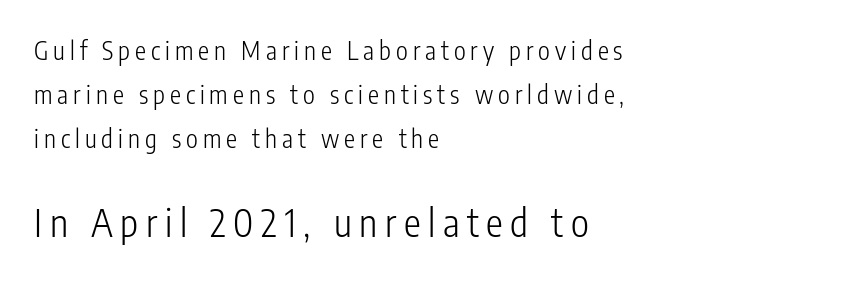
{"serif": "no", "italic": "no", "bold": "no", "weight": "light", "width": "condensed", "stroke_contrast": "low", "x_height": "medium", "monospaced": "no", "underline": "no", "align": "left", "line_spacing_ratio": 1.77, "letter_spacing": "wide", "letter_spacing_em": 0.2, "larger_block": "second", "size_ratio": 1.52, "glyph_px": 38}
